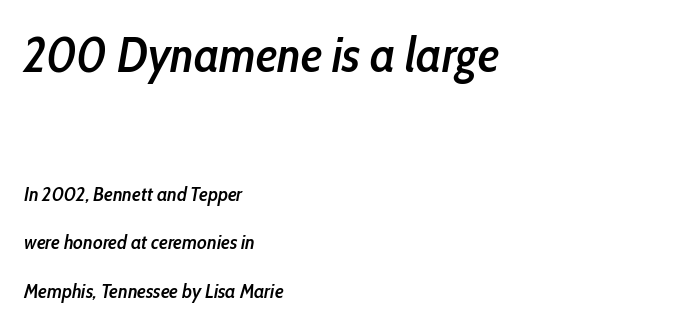
The compositor pushed each line to the left boundary. This is the in-between weight designers call semibold or demi. In terms of letterspacing, this is plain default setting. The more generous point size was reserved for the upper chunk. You could not count columns in this text — the font is proportionally spaced.
